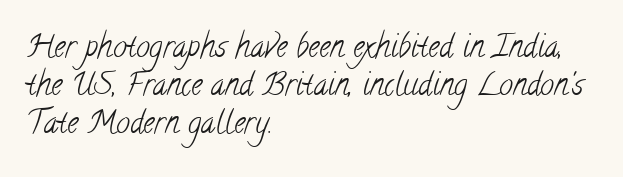
The image shows 31 px light, condensed serif type; set left-aligned, line spacing 1.22x, normal letter spacing, not underlined; low stroke contrast and a small x-height.
